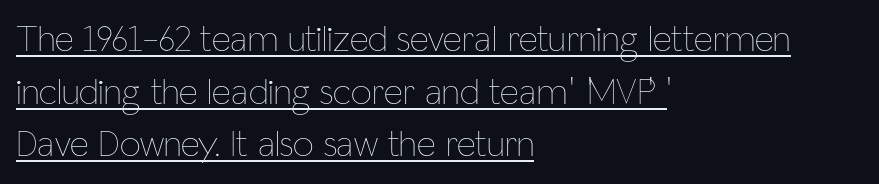
Q: Is the text bold? A: No.
Q: Is the text italic (slanted)? A: No, it is upright.
Q: Is the text underlined? A: Yes.
Q: How is the paragraph aligned? A: Left-aligned.
Q: Is the spacing between letters normal or unusually wide? A: Normal.
Q: Is the spacing between lines tight, normal or loose? A: Normal.
Q: Width (condensed, normal, or wide)? A: Condensed.
Q: Stroke contrast? A: Low.
Q: x-height? A: Medium.
Q: Monospaced? A: No.
